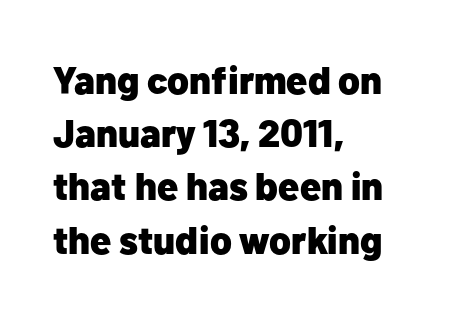
{"serif": "no", "italic": "no", "bold": "yes", "weight": "heavy", "width": "normal", "stroke_contrast": "low", "x_height": "medium", "monospaced": "no", "underline": "no", "align": "left", "line_spacing": "normal", "line_spacing_ratio": 1.4, "letter_spacing": "normal", "letter_spacing_em": 0.0, "glyph_px": 38}
